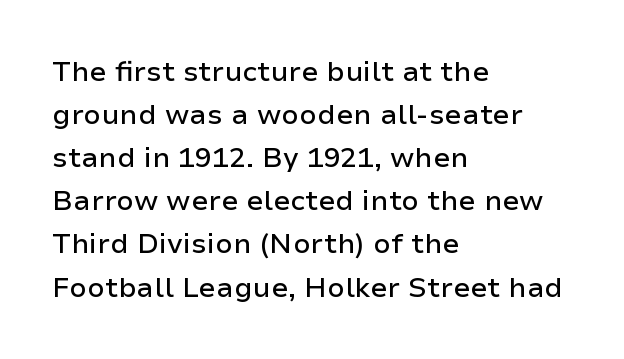
{"serif": "no", "italic": "no", "width": "normal", "stroke_contrast": "low", "x_height": "medium", "monospaced": "no", "underline": "no", "align": "left", "line_spacing": "normal", "line_spacing_ratio": 1.54, "letter_spacing": "normal", "letter_spacing_em": 0.0, "glyph_px": 28}
